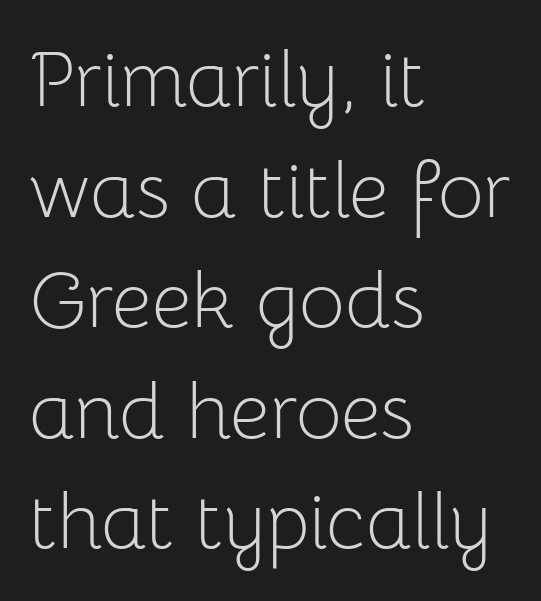
The glyphs in this specimen are sans serif. These glyphs show unthickened strokes, regular width or finer. Underlining? Definitely not there. Interline gaps are of average width in this sample.
